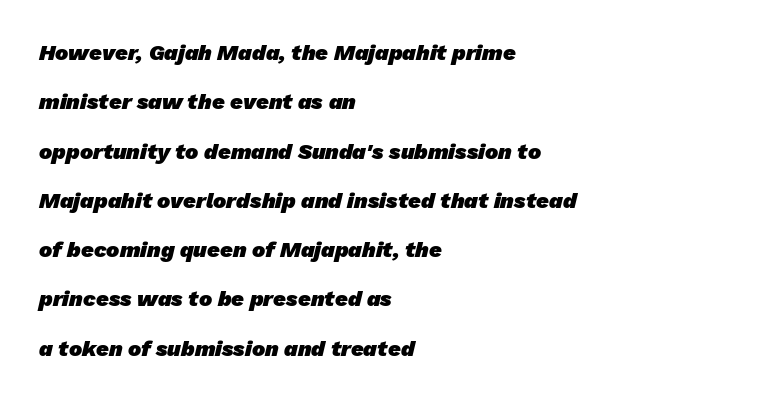
Q: Is the text bold? A: Yes.
Q: Is the text underlined? A: No.
Q: How is the paragraph aligned? A: Left-aligned.
Q: Is the spacing between letters normal or unusually wide? A: Normal.
Q: Is the spacing between lines tight, normal or loose? A: Loose.
